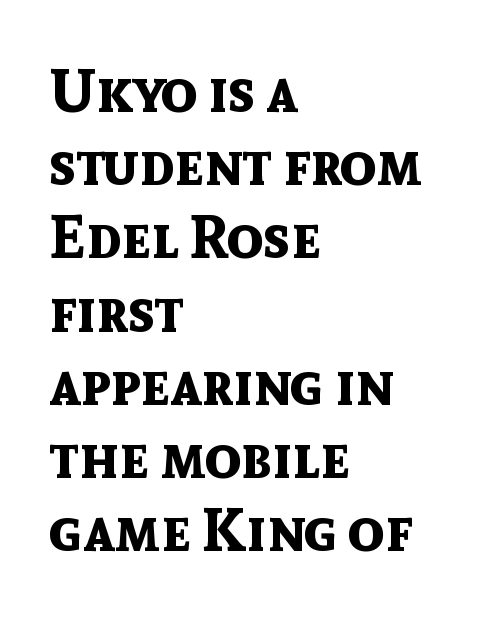
Q: Is the text bold? A: Yes.
Q: Is the text italic (slanted)? A: No, it is upright.
Q: Is the typeface a serif or a sans-serif typeface? A: Sans-serif.
Q: Is the text underlined? A: No.
Q: How is the paragraph aligned? A: Left-aligned.
Q: Is the spacing between letters normal or unusually wide? A: Normal.
Q: Width (condensed, normal, or wide)? A: Normal.
Q: x-height? A: Medium.
Q: Monospaced? A: No.
